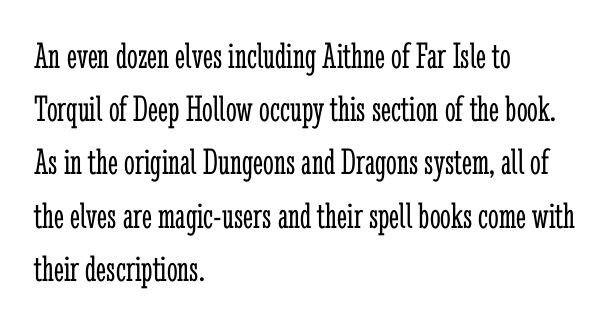
Q: Is the text bold? A: No.
Q: Is the text italic (slanted)? A: No, it is upright.
Q: Is the typeface a serif or a sans-serif typeface? A: Serif.
Q: Is the text underlined? A: No.
Q: How is the paragraph aligned? A: Left-aligned.
Q: Is the spacing between letters normal or unusually wide? A: Normal.
Q: Is the spacing between lines tight, normal or loose? A: Normal.
Q: Width (condensed, normal, or wide)? A: Condensed.
Q: Stroke contrast? A: Low.
Q: x-height? A: Medium.
Q: Monospaced? A: No.
